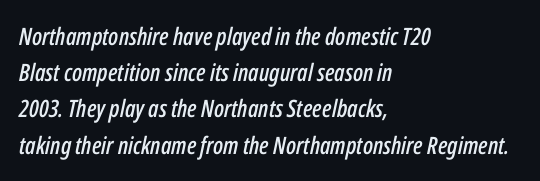
Q: Is the text italic (slanted)? A: Yes, it leans right by about 12 degrees.
Q: Is the text underlined? A: No.
Q: How is the paragraph aligned? A: Left-aligned.
Q: Is the spacing between letters normal or unusually wide? A: Normal.
Q: Is the spacing between lines tight, normal or loose? A: Normal.
